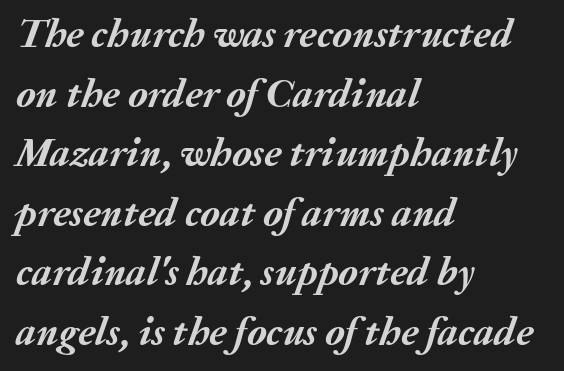
Q: Is the text bold? A: Yes.
Q: Is the text italic (slanted)? A: Yes, it leans right by about 20 degrees.
Q: Is the text underlined? A: No.
Q: How is the paragraph aligned? A: Left-aligned.
Q: Is the spacing between letters normal or unusually wide? A: Normal.
Q: Is the spacing between lines tight, normal or loose? A: Normal.
Q: Width (condensed, normal, or wide)? A: Normal.
Q: Stroke contrast? A: Medium.
Q: x-height? A: Medium.
Q: Monospaced? A: No.
